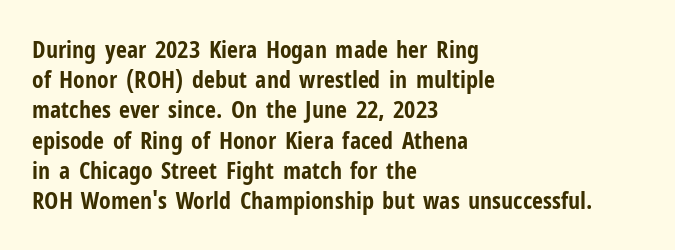
The ragged edge is on the right, which tells us the setting is flush left. The space beneath each line is pristine and unruled. This rendering leaves character spacing at its baseline value. The passage shown stacks its lines at a standard gap. Italic? Not at all — the glyphs are vertical. Emphasis by weight is at full strength: bold.
